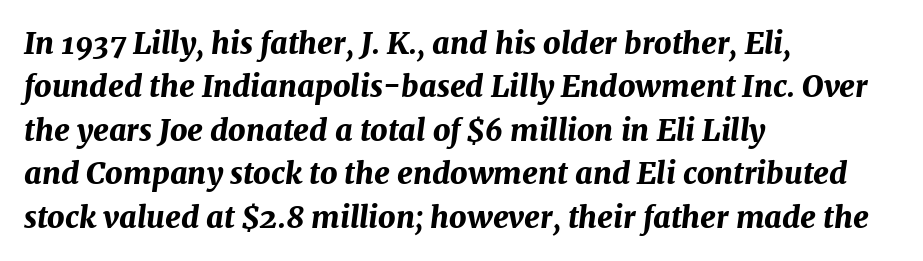
Q: Is the text bold? A: Yes.
Q: Is the text italic (slanted)? A: Yes, it leans right by about 7 degrees.
Q: Is the text underlined? A: No.
Q: How is the paragraph aligned? A: Left-aligned.
Q: Is the spacing between letters normal or unusually wide? A: Normal.
Q: Is the spacing between lines tight, normal or loose? A: Normal.
Q: Width (condensed, normal, or wide)? A: Normal.
Q: Stroke contrast? A: Medium.
Q: x-height? A: Medium.
Q: Monospaced? A: No.
